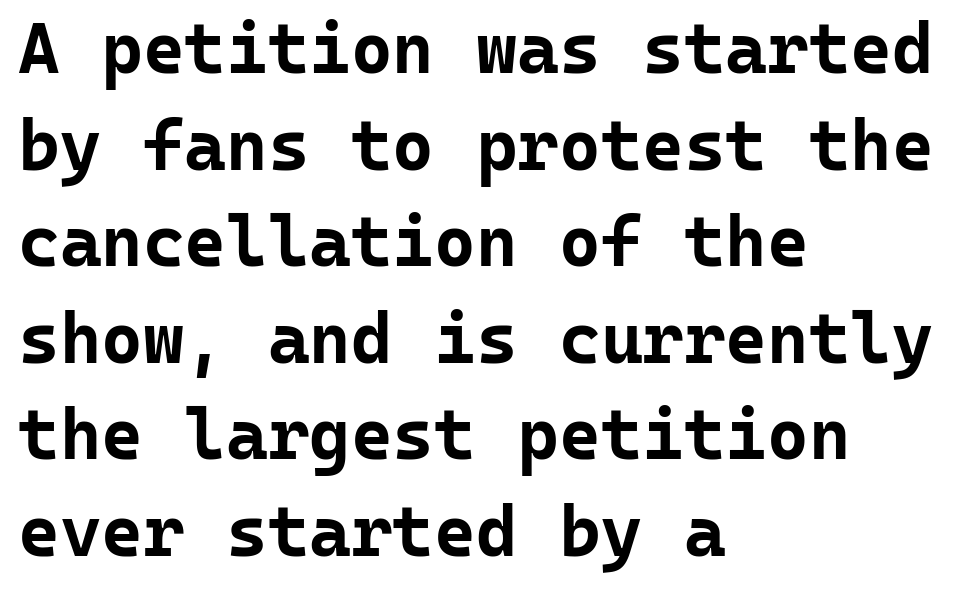
{"serif": "no", "italic": "no", "bold": "yes", "weight": "bold", "width": "normal", "stroke_contrast": "low", "x_height": "medium", "monospaced": "yes", "underline": "no", "align": "left", "line_spacing": "normal", "line_spacing_ratio": 1.36, "letter_spacing": "normal", "letter_spacing_em": 0.0, "glyph_px": 71}
